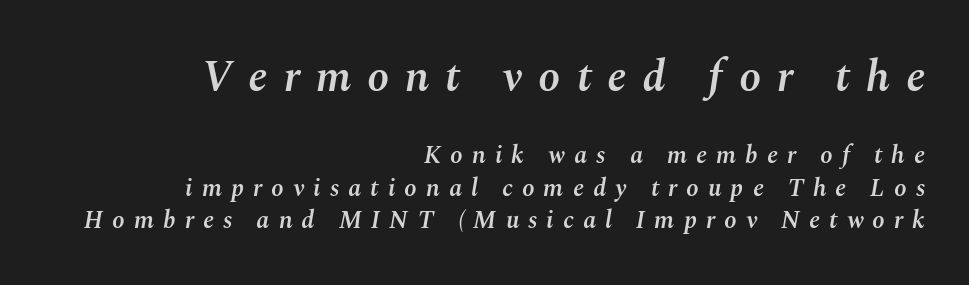
The image shows 44 px semibold type, italic (leaning right); set right-aligned, normal line spacing (1.3x), unusually wide letter spacing (+0.36 em), not underlined; the first (top) block is 1.76x larger; medium stroke contrast and a medium x-height.
